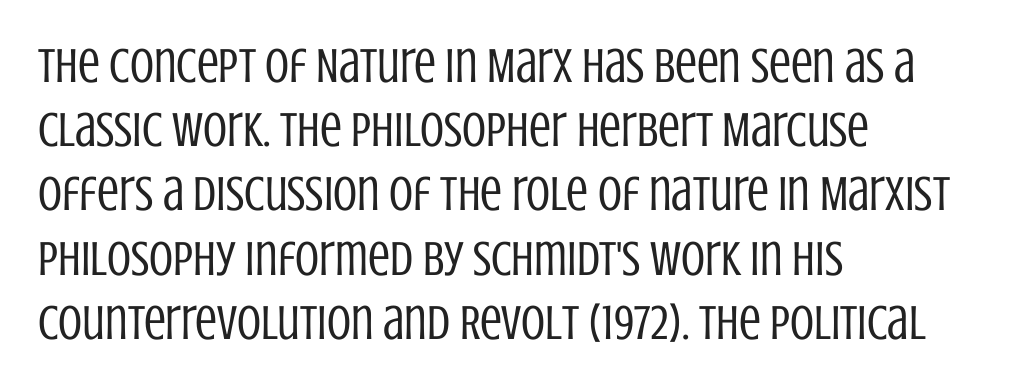
Q: Is the text bold? A: No.
Q: Is the text italic (slanted)? A: No, it is upright.
Q: Is the typeface a serif or a sans-serif typeface? A: Sans-serif.
Q: Is the text underlined? A: No.
Q: How is the paragraph aligned? A: Left-aligned.
Q: Is the spacing between letters normal or unusually wide? A: Normal.
Q: Is the spacing between lines tight, normal or loose? A: Normal.
Q: Width (condensed, normal, or wide)? A: Condensed.
Q: Stroke contrast? A: Low.
Q: x-height? A: Large.
Q: Monospaced? A: No.
